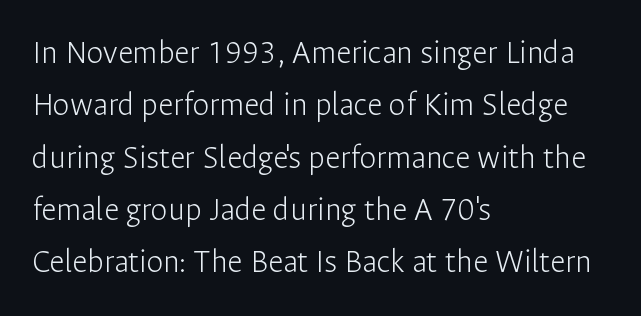
Q: Is the text bold? A: No.
Q: Is the text italic (slanted)? A: No, it is upright.
Q: Is the typeface a serif or a sans-serif typeface? A: Sans-serif.
Q: Is the text underlined? A: No.
Q: How is the paragraph aligned? A: Left-aligned.
Q: Is the spacing between letters normal or unusually wide? A: Normal.
Q: Is the spacing between lines tight, normal or loose? A: Normal.
Q: Width (condensed, normal, or wide)? A: Normal.
Q: Stroke contrast? A: Low.
Q: x-height? A: Medium.
Q: Monospaced? A: No.
